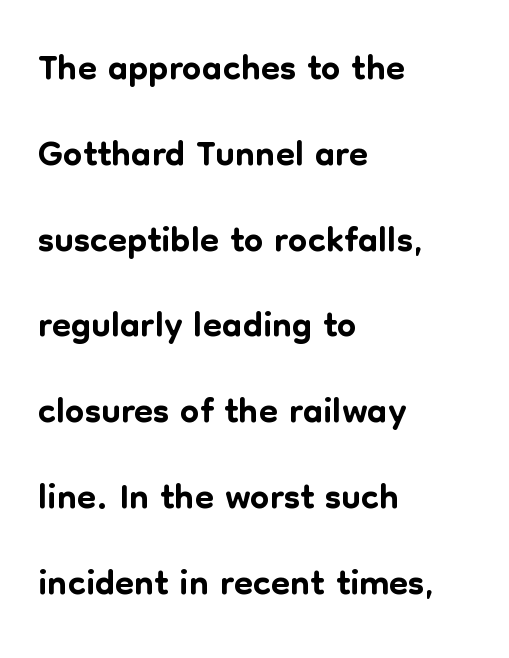
Q: Is the text italic (slanted)? A: No, it is upright.
Q: Is the typeface a serif or a sans-serif typeface? A: Sans-serif.
Q: Is the text underlined? A: No.
Q: How is the paragraph aligned? A: Left-aligned.
Q: Is the spacing between letters normal or unusually wide? A: Normal.
Q: Is the spacing between lines tight, normal or loose? A: Normal.
Q: Width (condensed, normal, or wide)? A: Normal.
Q: Stroke contrast? A: Low.
Q: x-height? A: Medium.
Q: Monospaced? A: No.
